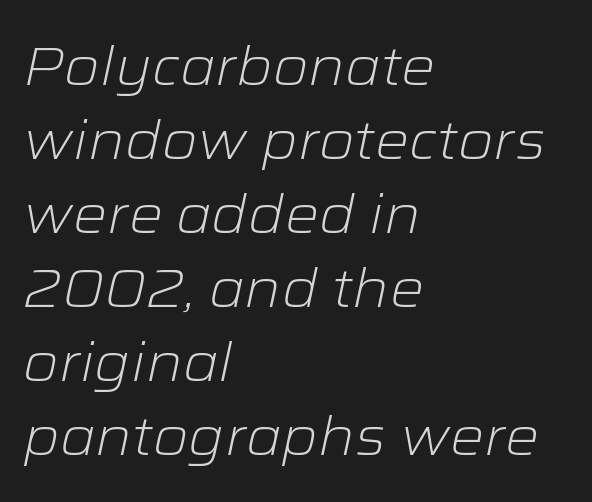
The image shows 54 px light, wide type, italic (leaning right); set left-aligned, normal line spacing (1.37x), normal letter spacing, not underlined; low stroke contrast and a medium x-height.
